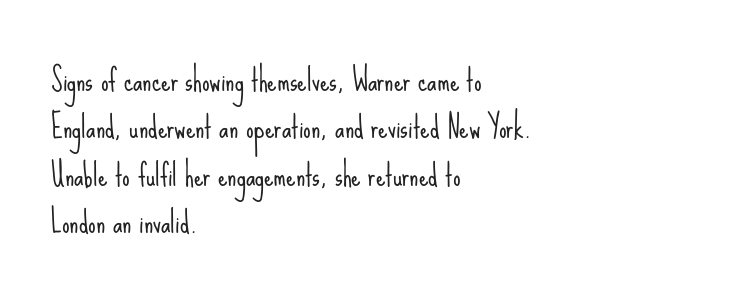
Q: Is the text bold? A: No.
Q: Is the text italic (slanted)? A: No, it is upright.
Q: Is the typeface a serif or a sans-serif typeface? A: Sans-serif.
Q: Is the text underlined? A: No.
Q: How is the paragraph aligned? A: Left-aligned.
Q: Is the spacing between letters normal or unusually wide? A: Normal.
Q: Is the spacing between lines tight, normal or loose? A: Normal.
Q: Width (condensed, normal, or wide)? A: Condensed.
Q: Stroke contrast? A: Low.
Q: x-height? A: Small.
Q: Monospaced? A: No.
